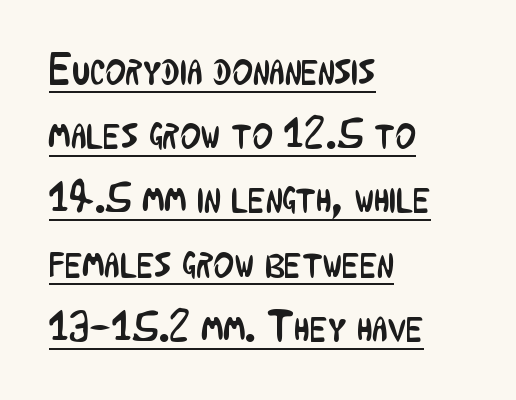
Q: Is the text bold? A: No.
Q: Is the text italic (slanted)? A: No, it is upright.
Q: Is the typeface a serif or a sans-serif typeface? A: Sans-serif.
Q: Is the text underlined? A: Yes.
Q: How is the paragraph aligned? A: Left-aligned.
Q: Is the spacing between letters normal or unusually wide? A: Normal.
Q: Is the spacing between lines tight, normal or loose? A: Normal.
Q: Width (condensed, normal, or wide)? A: Condensed.
Q: Stroke contrast? A: Low.
Q: x-height? A: Medium.
Q: Monospaced? A: No.
